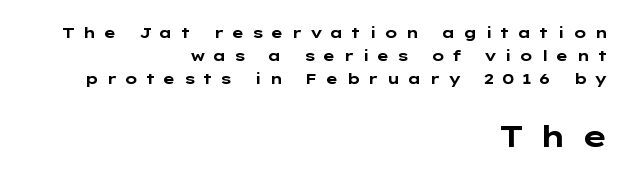
{"serif": "no", "italic": "no", "bold": "yes", "weight": "bold", "width": "wide", "stroke_contrast": "low", "x_height": "medium", "monospaced": "no", "underline": "no", "align": "right", "line_spacing": "normal", "line_spacing_ratio": 1.55, "letter_spacing": "wide", "letter_spacing_em": 0.49, "larger_block": "second", "size_ratio": 2.0, "glyph_px": 30}
